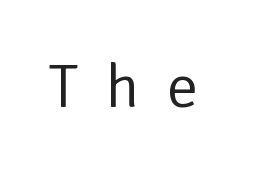
{"serif": "no", "italic": "no", "bold": "no", "weight": "regular", "width": "normal", "stroke_contrast": "low", "x_height": "medium", "monospaced": "no", "underline": "no", "letter_spacing": "wide", "letter_spacing_em": 0.45, "glyph_px": 62}
